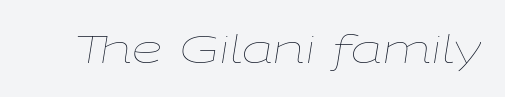
{"italic": "yes", "lean": "right", "slant_degrees": 9, "bold": "no", "weight": "thin", "width": "wide", "stroke_contrast": "low", "x_height": "medium", "monospaced": "no", "underline": "no", "letter_spacing": "normal", "letter_spacing_em": 0.0, "glyph_px": 39}
